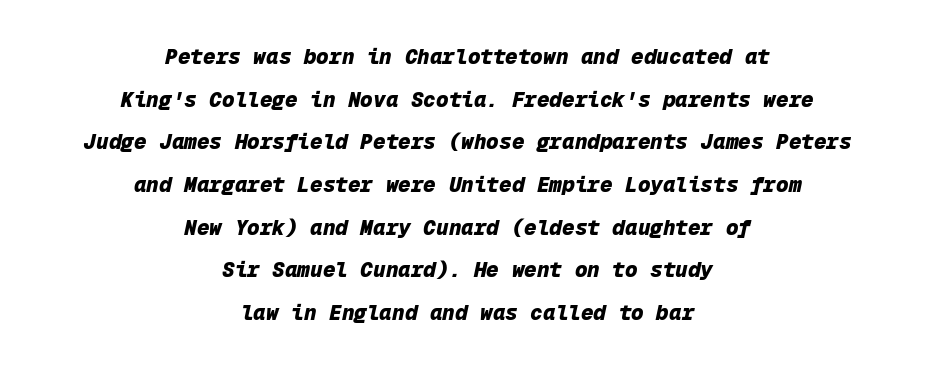
I'd describe the lettering as bold — thick and assertive. A clean baseline with only descenders dipping below it. Caption: multi-line text, centered on the measure. Each word holds together tightly as a unit, with standard inter-letter gaps. Rendered with sloped, italic letterforms. Honestly, the rows look like they've been pulled way apart.
